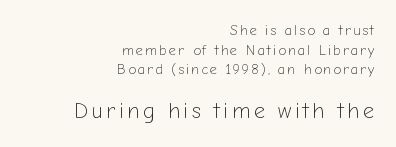
The designer left line spacing at the default. The more generous point size was reserved for the lower chunk. Heft: none added — not bold. The paragraph shown leans on its right margin. Only glyphs here, with clear space below each row.
